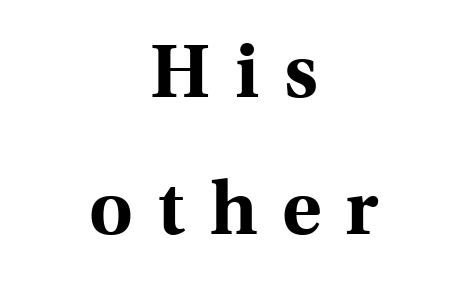
{"serif": "yes", "italic": "no", "bold": "yes", "weight": "bold", "width": "normal", "x_height": "medium", "monospaced": "no", "underline": "no", "align": "center", "line_spacing_ratio": 1.83, "letter_spacing": "wide", "letter_spacing_em": 0.33, "glyph_px": 75}
